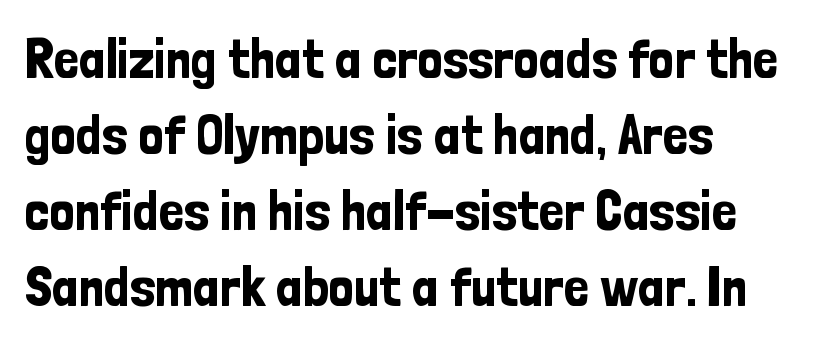
What's the leading like? Ordinary, nothing unusual. The gaps between neighbouring characters are ordinary and unremarkable. You could not count columns in this text — the font is proportionally spaced. Posture: straight, roman, zero tilt. Type without underlining.
